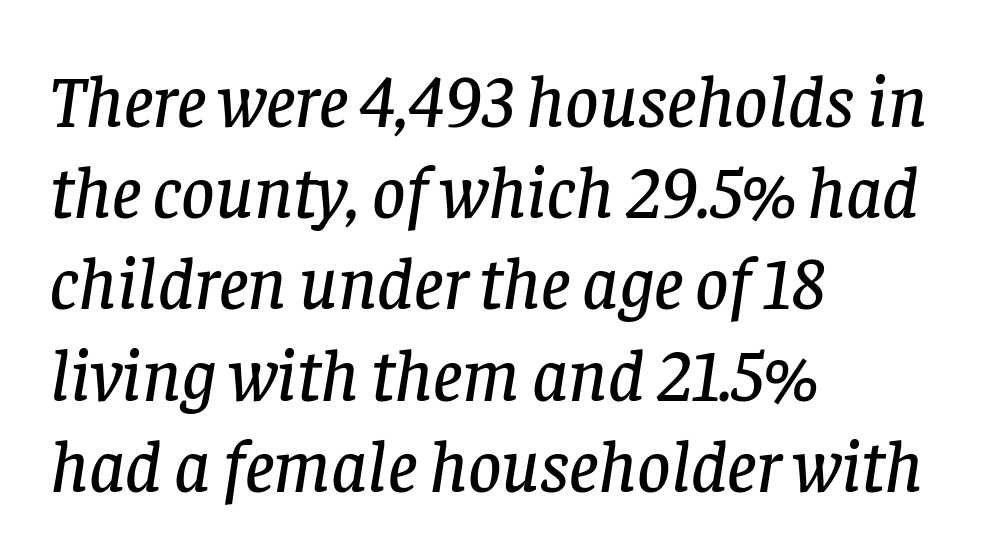
{"serif": "yes", "italic": "yes", "lean": "right", "slant_degrees": 8, "width": "normal", "stroke_contrast": "low", "x_height": "large", "monospaced": "no", "underline": "no", "align": "left", "line_spacing": "normal", "line_spacing_ratio": 1.25, "letter_spacing": "normal", "letter_spacing_em": 0.0, "glyph_px": 73}
